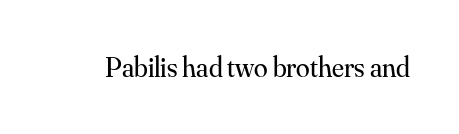
The image shows 28 px regular-weight serif type, upright; set normal letter spacing, not underlined; medium stroke contrast and a small x-height.
